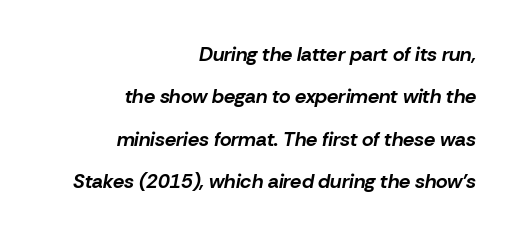
The image shows 20 px bold type, italic (leaning right); set right-aligned, loose line spacing (2.12x), normal letter spacing, not underlined.
